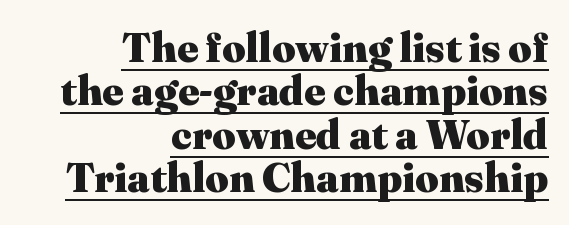
The image shows 41 px heavy serif type, upright; set right-aligned, tight line spacing (1.06x), normal letter spacing, underlined; medium stroke contrast and a medium x-height.
